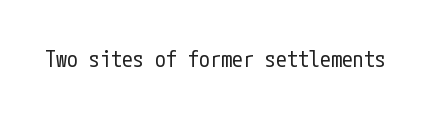
The space directly below the letters is spotless. Quick note: not italic, upright. The line texture is even and compact thanks to regular tracking. These glyphs show unthickened strokes, regular width or finer.
